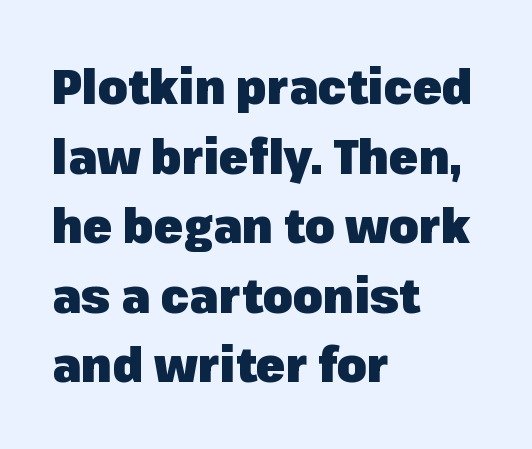
The image shows 48 px heavy sans-serif type, upright; set left-aligned, normal line spacing (1.45x), normal letter spacing, not underlined; low stroke contrast and a medium x-height.
